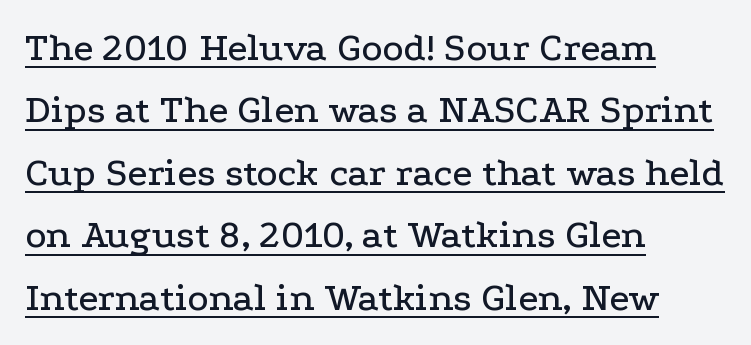
The image shows 40 px wide serif type, upright; set left-aligned, normal line spacing (1.56x), normal letter spacing, underlined; low stroke contrast and a medium x-height.
